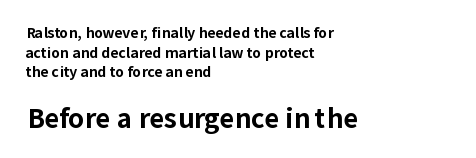
{"italic": "no", "bold": "yes", "underline": "no", "align": "left", "line_spacing": "normal", "line_spacing_ratio": 1.41, "letter_spacing": "normal", "letter_spacing_em": 0.0, "larger_block": "second", "size_ratio": 1.86, "glyph_px": 26}
